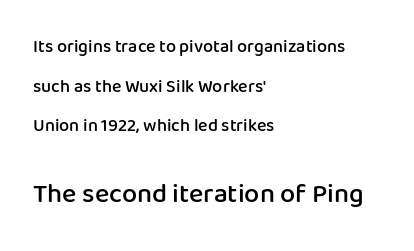
Q: Is the text bold? A: Semi-bold.
Q: Is the text italic (slanted)? A: No, it is upright.
Q: Is the text underlined? A: No.
Q: How is the paragraph aligned? A: Left-aligned.
Q: Is the spacing between letters normal or unusually wide? A: Normal.
Q: Is the spacing between lines tight, normal or loose? A: Loose.
Q: Which block of text is set in a larger size, the first (top) or the second (bottom)? A: The second (bottom) one.
